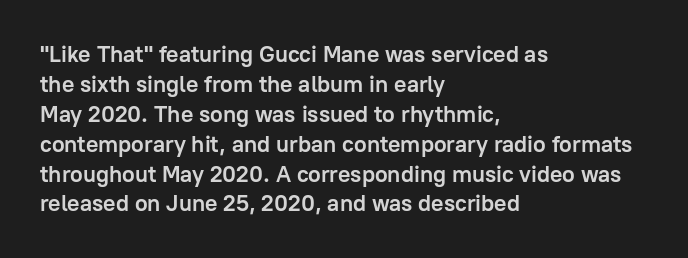
Designer's note — italics off, roman on. Clear beneath every line of the passage. Set as a true bold cut, around the 700 mark. How would I describe the line gaps? Plain and ordinary.
